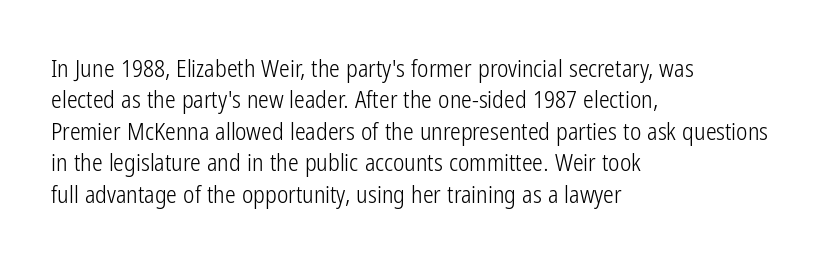
What stands out about the letter spacing? Nothing — it is the standard amount. Unmarked baselines from the first word to the last. The rendering anchors every line to the left-hand side. Regarding leading, the lines here are spaced in the standard way. Compared with a typical body face, this is equally light or lighter still. In terms of posture, this sample is upright.
